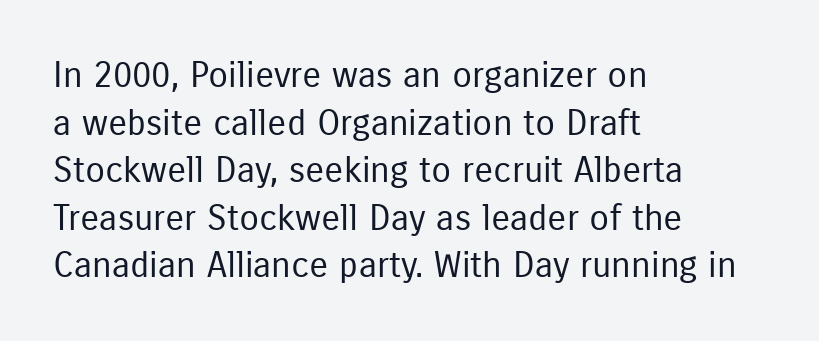
A quiet, ordinary-to-light weight characterises the typeface. Does the leading feel generous? No, just average. Note: no serifs on the glyphs. The strip under each line holds only bare page. Note the varied advance widths — an 'i' is clearly narrower than an 'm'. Layout note: lines flush left.
